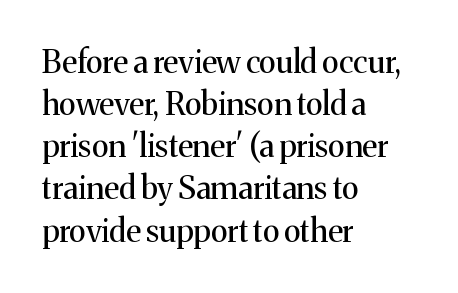
{"serif": "yes", "italic": "no", "bold": "no", "weight": "regular", "width": "normal", "stroke_contrast": "medium", "x_height": "medium", "monospaced": "no", "underline": "no", "align": "left", "line_spacing": "normal", "line_spacing_ratio": 1.36, "letter_spacing": "normal", "letter_spacing_em": 0.0, "glyph_px": 31}
